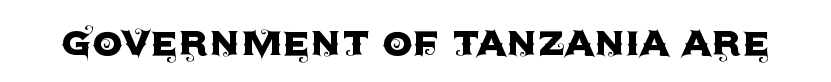
{"serif": "no", "italic": "no", "width": "normal", "x_height": "large", "monospaced": "no", "underline": "no", "letter_spacing": "normal", "letter_spacing_em": 0.0, "glyph_px": 48}
